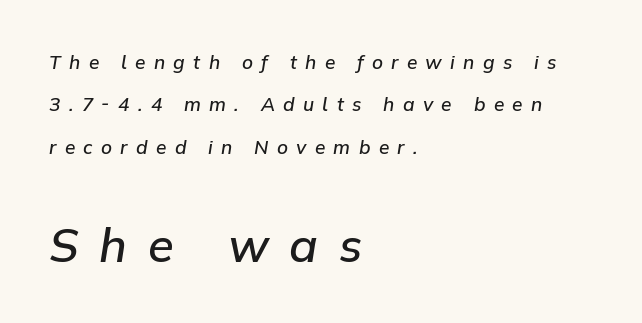
Q: Is the text bold? A: Semi-bold.
Q: Is the text italic (slanted)? A: Yes, it leans right by about 9 degrees.
Q: Is the text underlined? A: No.
Q: How is the paragraph aligned? A: Left-aligned.
Q: Is the spacing between letters normal or unusually wide? A: Unusually wide.
Q: Is the spacing between lines tight, normal or loose? A: Loose.
Q: Which block of text is set in a larger size, the first (top) or the second (bottom)? A: The second (bottom) one.
Q: Width (condensed, normal, or wide)? A: Normal.
Q: Stroke contrast? A: Low.
Q: x-height? A: Medium.
Q: Monospaced? A: No.
